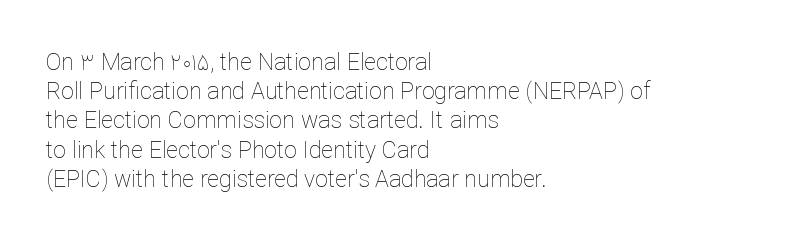
{"italic": "no", "bold": "no", "underline": "no", "align": "left", "line_spacing": "normal", "line_spacing_ratio": 1.27, "letter_spacing": "normal", "letter_spacing_em": 0.0, "glyph_px": 23}
